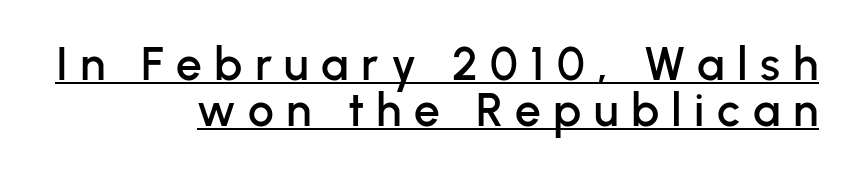
{"serif": "no", "italic": "no", "width": "normal", "stroke_contrast": "low", "x_height": "medium", "monospaced": "no", "underline": "yes", "align": "right", "line_spacing": "tight", "line_spacing_ratio": 0.99, "letter_spacing": "wide", "letter_spacing_em": 0.27, "glyph_px": 46}
